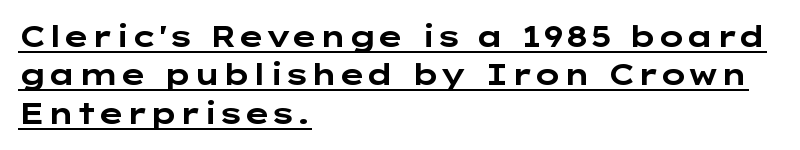
Students, observe the line beneath the letters — that is underlining. Does the copy run flush right? No — it runs flush left. The rendering uses a moderate line-height, typical for paragraphs. Observe the ordinary spacing: letters are neighbours, not strangers. You can tell from the bare stems that sans-serif type was used. The lettering stays uniformly vertical, giving the passage a roman look.
